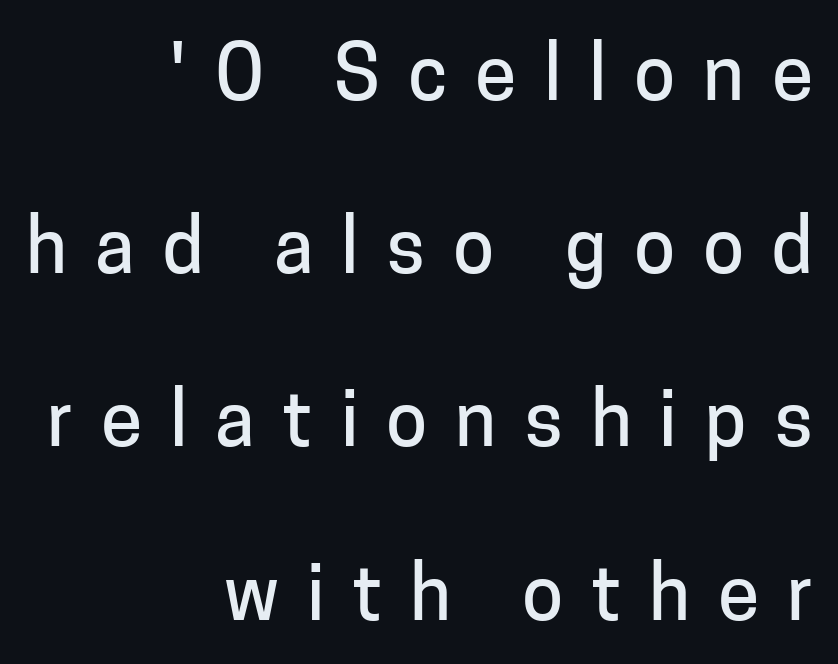
{"serif": "no", "italic": "no", "width": "normal", "stroke_contrast": "low", "x_height": "medium", "monospaced": "no", "underline": "no", "align": "right", "line_spacing": "loose", "line_spacing_ratio": 2.31, "letter_spacing": "wide", "letter_spacing_em": 0.37, "glyph_px": 75}
